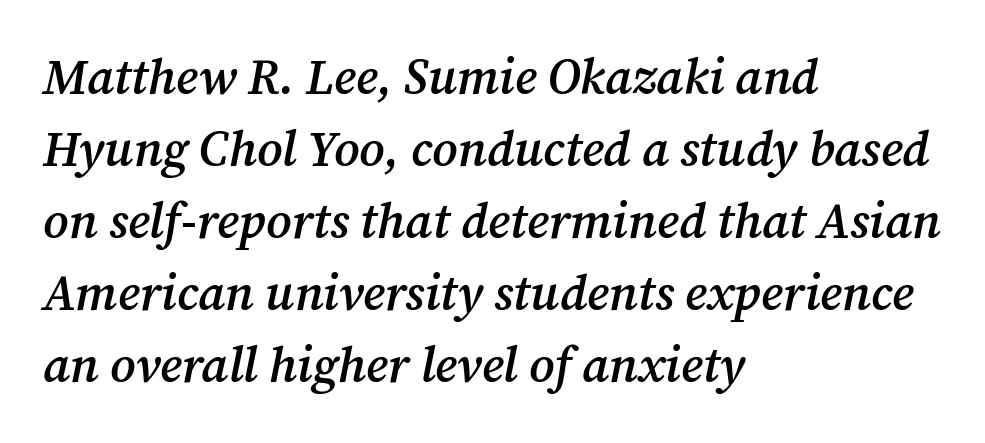
The image shows 49 px semibold serif type, italic (leaning right); set left-aligned, normal line spacing (1.47x), normal letter spacing, not underlined; medium stroke contrast and a medium x-height.
